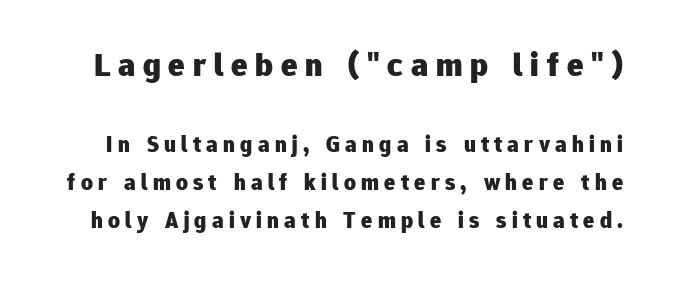
The image shows 34 px heavy sans-serif type, upright; set normal line spacing (1.65x), unusually wide letter spacing (+0.23 em), not underlined; the first (top) block is 1.48x larger; low stroke contrast and a medium x-height.
